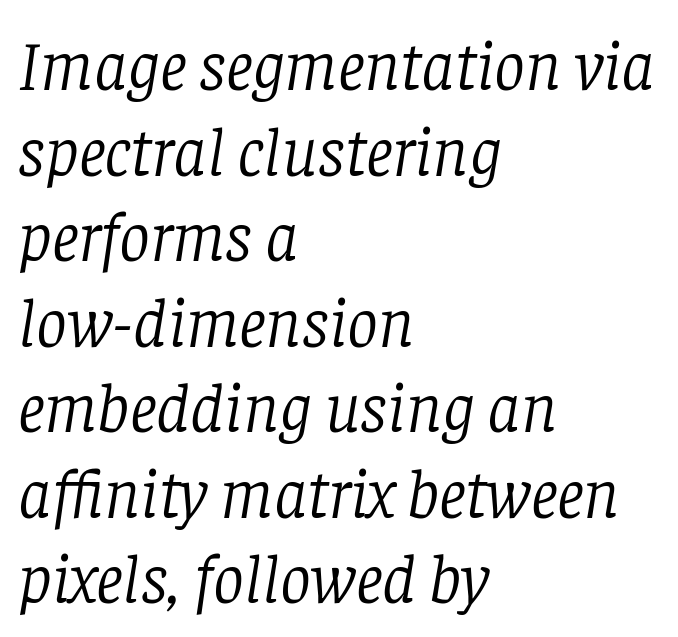
{"serif": "yes", "italic": "yes", "lean": "right", "slant_degrees": 8, "bold": "no", "weight": "light", "width": "normal", "stroke_contrast": "low", "x_height": "large", "monospaced": "no", "underline": "no", "align": "left", "line_spacing_ratio": 1.24, "letter_spacing": "normal", "letter_spacing_em": 0.0, "glyph_px": 69}
